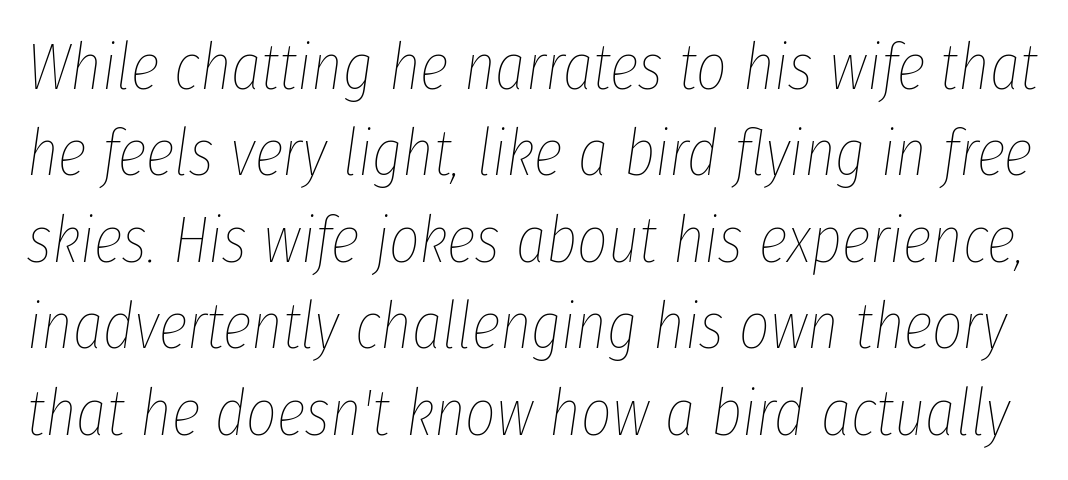
The face looks like a standard text weight, possibly lighter. Compared with ordinary roman type, these characters are visibly tilted. The leading is moderate, giving the passage an even texture. The rendering uses natural spacing where letterforms have individual widths.
